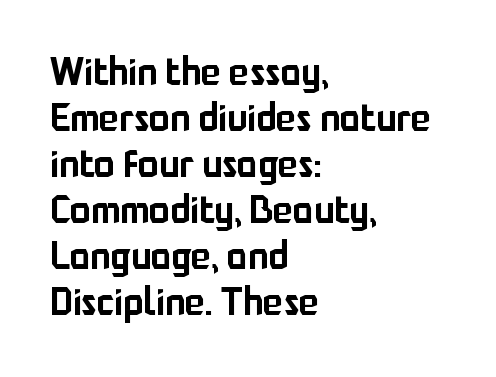
{"serif": "no", "italic": "no", "width": "normal", "stroke_contrast": "low", "x_height": "medium", "monospaced": "no", "underline": "no", "align": "left", "line_spacing_ratio": 1.21, "letter_spacing": "normal", "letter_spacing_em": 0.0, "glyph_px": 38}
